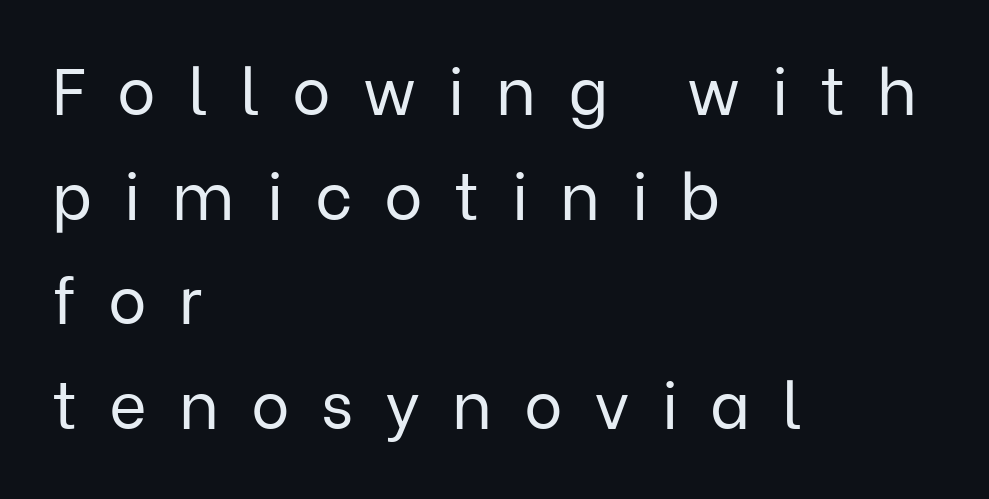
Q: Is the text bold? A: No.
Q: Is the text italic (slanted)? A: No, it is upright.
Q: Is the typeface a serif or a sans-serif typeface? A: Sans-serif.
Q: Is the text underlined? A: No.
Q: How is the paragraph aligned? A: Left-aligned.
Q: Is the spacing between letters normal or unusually wide? A: Unusually wide.
Q: Is the spacing between lines tight, normal or loose? A: Normal.
Q: Width (condensed, normal, or wide)? A: Normal.
Q: Stroke contrast? A: Low.
Q: x-height? A: Medium.
Q: Monospaced? A: No.
